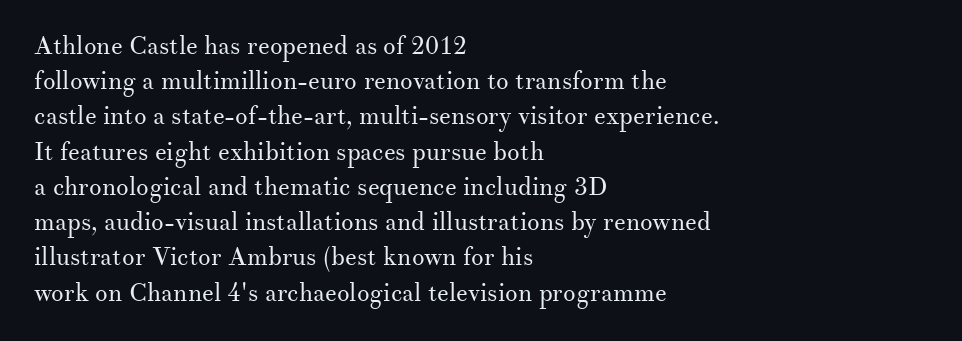
Q: Is the text bold? A: No.
Q: Is the text italic (slanted)? A: No, it is upright.
Q: Is the text underlined? A: No.
Q: How is the paragraph aligned? A: Left-aligned.
Q: Is the spacing between letters normal or unusually wide? A: Normal.
Q: Is the spacing between lines tight, normal or loose? A: Normal.
